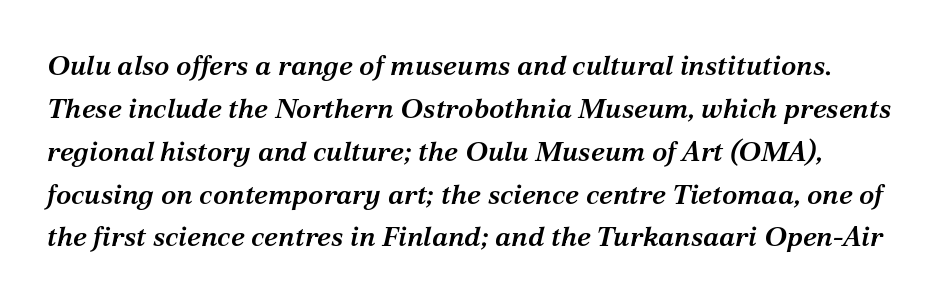
{"serif": "yes", "italic": "yes", "lean": "right", "slant_degrees": 12, "bold": "semi", "weight": "semibold", "width": "normal", "stroke_contrast": "medium", "x_height": "medium", "monospaced": "no", "underline": "no", "line_spacing": "normal", "line_spacing_ratio": 1.53, "letter_spacing": "normal", "letter_spacing_em": 0.0, "glyph_px": 28}
